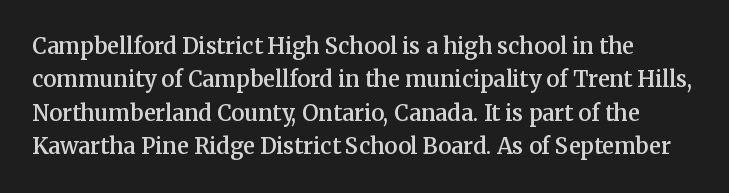
The type is set solid horizontally, with unmodified tracking. Summary of vertical rhythm: regular, with standard interline spacing. Its strokes are somewhat broadened, the hallmark of semibold type. Has an underline been added? It has not. The axis of the letterforms is exactly vertical.
